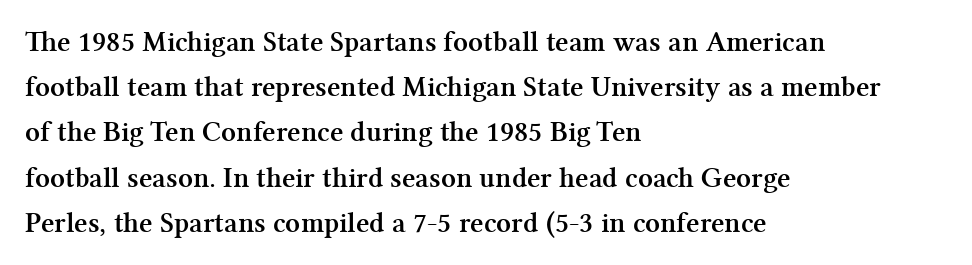
What's the leading like? Ordinary, nothing unusual. Does the copy run flush right? No — it runs flush left. The glyphs are unaccompanied by any horizontal stroke below them. Weight check: bold — yes, fully. A serif font was chosen for this passage. Each word holds together tightly as a unit, with standard inter-letter gaps.
